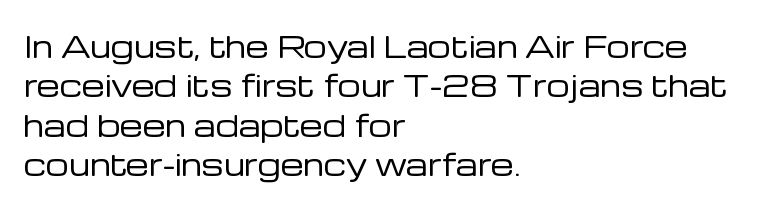
{"serif": "no", "italic": "no", "bold": "no", "weight": "regular", "width": "normal", "stroke_contrast": "low", "x_height": "medium", "monospaced": "no", "underline": "no", "align": "left", "line_spacing": "normal", "line_spacing_ratio": 1.36, "letter_spacing": "normal", "letter_spacing_em": 0.0, "glyph_px": 29}
